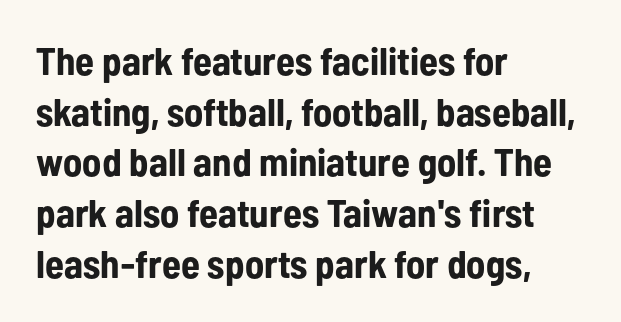
Q: Is the text bold? A: Yes.
Q: Is the text italic (slanted)? A: No, it is upright.
Q: Is the typeface a serif or a sans-serif typeface? A: Sans-serif.
Q: Is the text underlined? A: No.
Q: How is the paragraph aligned? A: Left-aligned.
Q: Is the spacing between letters normal or unusually wide? A: Normal.
Q: Is the spacing between lines tight, normal or loose? A: Normal.
Q: Width (condensed, normal, or wide)? A: Condensed.
Q: Stroke contrast? A: Low.
Q: x-height? A: Medium.
Q: Monospaced? A: No.
